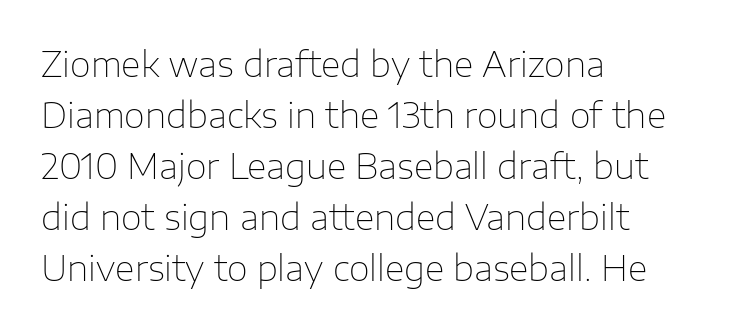
The image shows 34 px thin sans-serif type, upright; set left-aligned, normal line spacing (1.5x), normal letter spacing, not underlined; low stroke contrast and a medium x-height.
